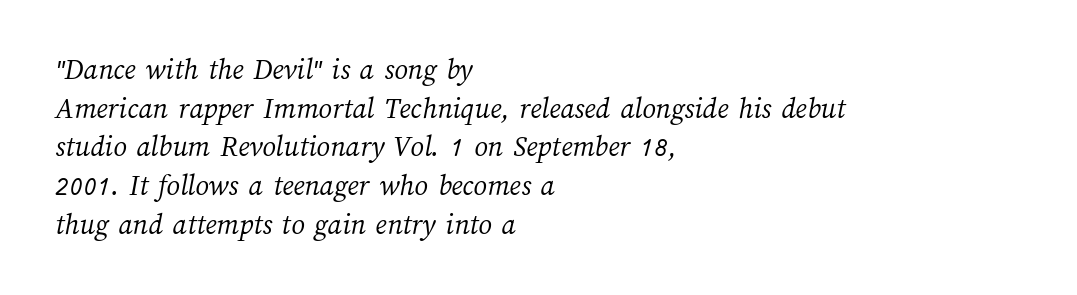
Q: Is the text bold? A: No.
Q: Is the text underlined? A: No.
Q: How is the paragraph aligned? A: Left-aligned.
Q: Is the spacing between letters normal or unusually wide? A: Normal.
Q: Is the spacing between lines tight, normal or loose? A: Normal.
Q: Width (condensed, normal, or wide)? A: Normal.
Q: Stroke contrast? A: Medium.
Q: x-height? A: Medium.
Q: Monospaced? A: No.
